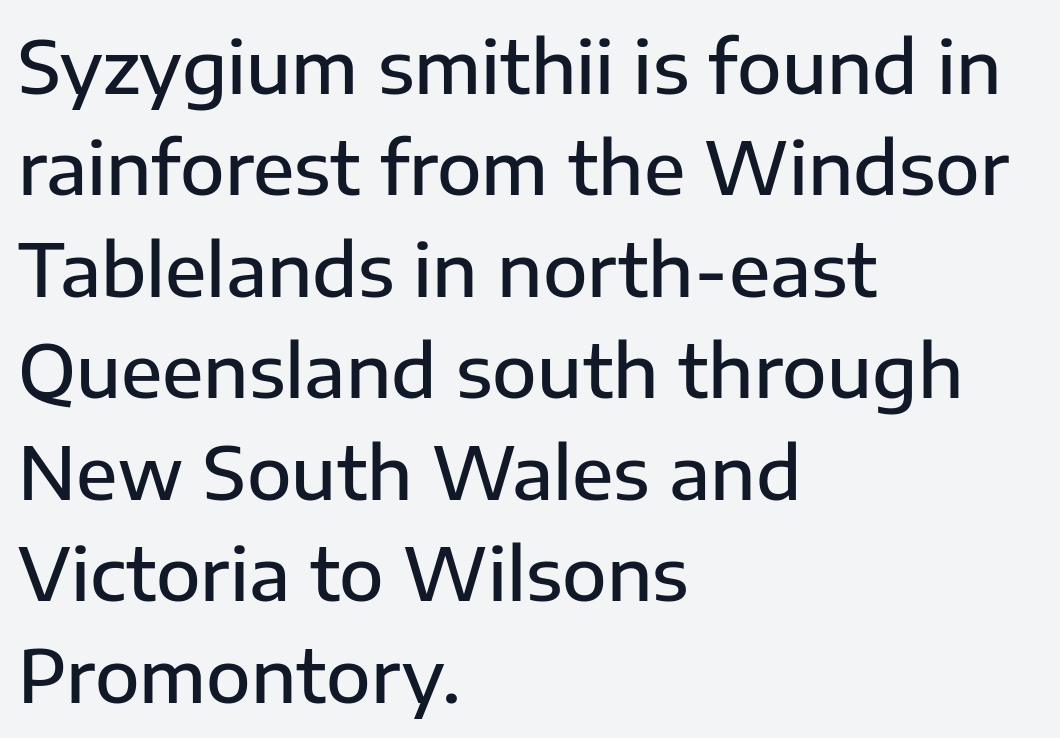
{"serif": "no", "italic": "no", "bold": "semi", "weight": "semibold", "width": "normal", "stroke_contrast": "low", "x_height": "medium", "monospaced": "no", "underline": "no", "align": "left", "line_spacing": "normal", "line_spacing_ratio": 1.39, "letter_spacing": "normal", "letter_spacing_em": 0.0, "glyph_px": 73}
